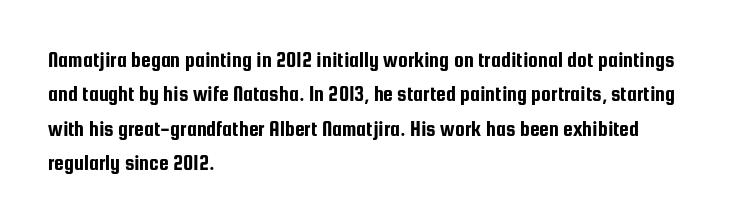
{"italic": "no", "underline": "no", "align": "left", "line_spacing": "normal", "line_spacing_ratio": 1.56, "letter_spacing": "normal", "letter_spacing_em": 0.0, "glyph_px": 22}
